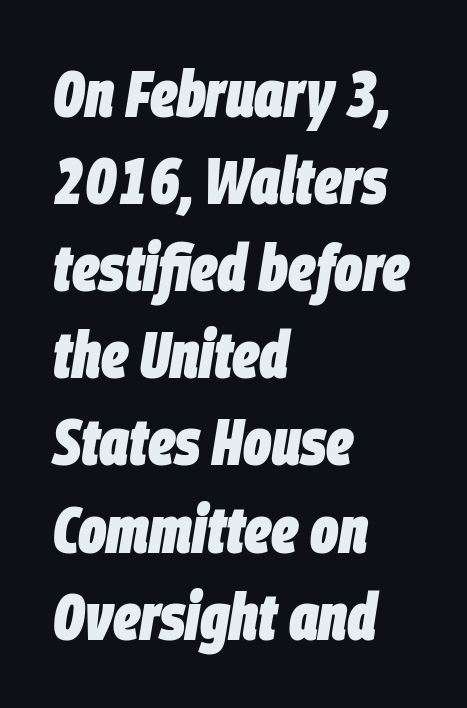
{"italic": "yes", "lean": "right", "slant_degrees": 9, "bold": "yes", "weight": "heavy", "width": "condensed", "stroke_contrast": "low", "x_height": "large", "monospaced": "no", "underline": "no", "align": "left", "line_spacing": "normal", "line_spacing_ratio": 1.32, "letter_spacing": "normal", "letter_spacing_em": 0.0, "glyph_px": 66}
